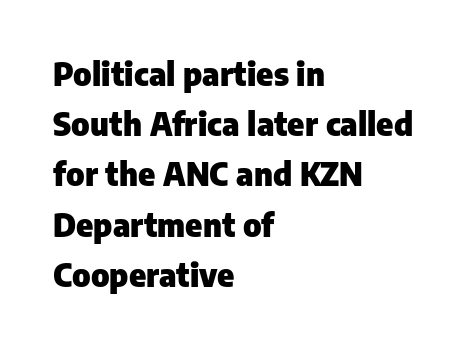
{"serif": "no", "italic": "no", "bold": "yes", "weight": "heavy", "width": "normal", "stroke_contrast": "low", "x_height": "medium", "monospaced": "no", "underline": "no", "align": "left", "line_spacing": "normal", "line_spacing_ratio": 1.57, "letter_spacing": "normal", "letter_spacing_em": 0.0, "glyph_px": 32}
